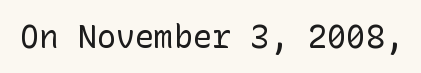
The image shows 32 px regular-weight sans-serif type, upright; set normal letter spacing, not underlined; low stroke contrast and a medium x-height.
